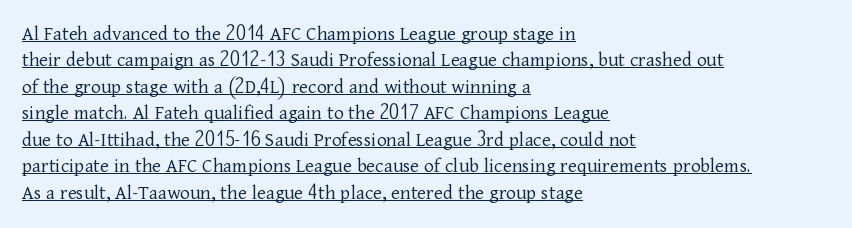
The image shows 21 px text type, upright; set left-aligned, normal line spacing (1.26x), normal letter spacing, underlined.
